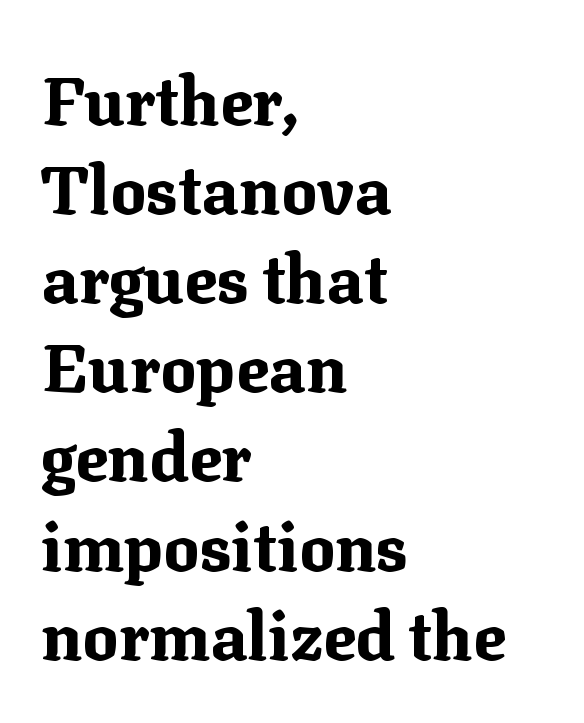
{"serif": "yes", "italic": "no", "bold": "yes", "weight": "bold", "width": "normal", "stroke_contrast": "medium", "x_height": "medium", "monospaced": "no", "underline": "no", "align": "left", "line_spacing": "normal", "line_spacing_ratio": 1.33, "letter_spacing": "normal", "letter_spacing_em": 0.0, "glyph_px": 67}
